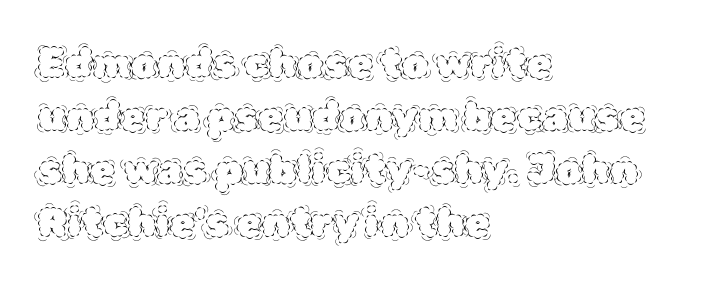
The weight would be labelled regular, book, light, or lighter still. The passage shown is typed in a proportional face where columns would drift. Horizontal bands of white between lines are of average thickness. Alignment: flush left. When letters stand straight like this, we call the style roman or upright.
